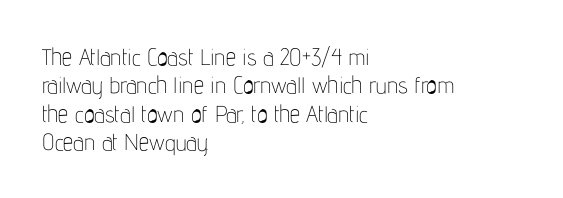
{"italic": "no", "bold": "no", "underline": "no", "align": "left", "line_spacing_ratio": 1.23, "letter_spacing": "normal", "letter_spacing_em": 0.0, "glyph_px": 23}
